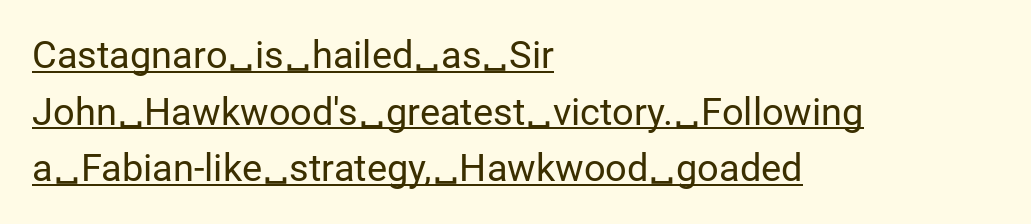
The image shows 38 px regular-weight sans-serif type, upright; set left-aligned, normal line spacing (1.49x), normal letter spacing, underlined; low stroke contrast and a medium x-height.
